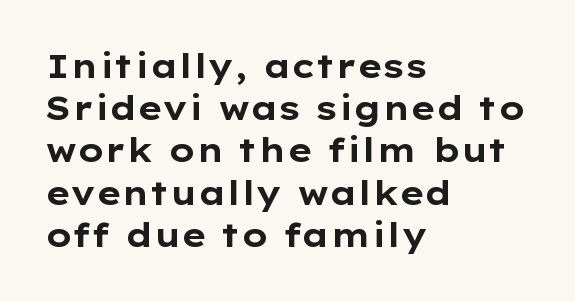
The image shows 33 px bold, wide sans-serif type, upright; set left-aligned, normal line spacing (1.28x), normal letter spacing, not underlined; low stroke contrast and a medium x-height.
